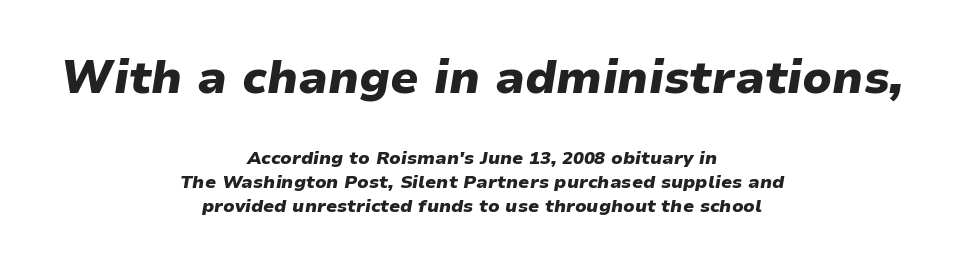
Q: Is the text bold? A: Yes.
Q: Is the text italic (slanted)? A: Yes, it leans right by about 9 degrees.
Q: Is the text underlined? A: No.
Q: How is the paragraph aligned? A: Centered.
Q: Is the spacing between letters normal or unusually wide? A: Normal.
Q: Is the spacing between lines tight, normal or loose? A: Normal.
Q: Which block of text is set in a larger size, the first (top) or the second (bottom)? A: The first (top) one.
Q: Width (condensed, normal, or wide)? A: Normal.
Q: Stroke contrast? A: Low.
Q: x-height? A: Medium.
Q: Monospaced? A: No.
